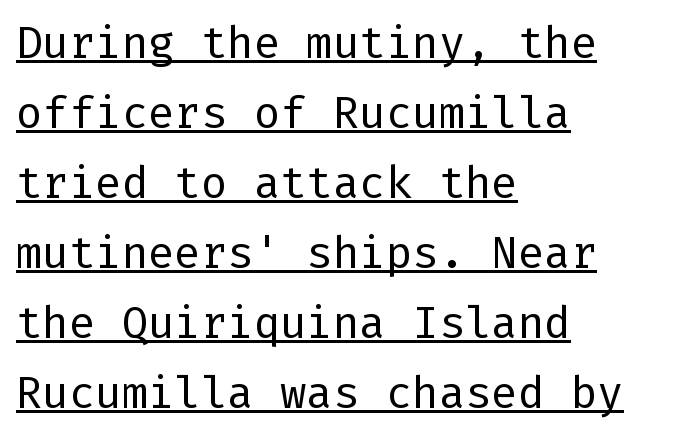
{"serif": "no", "italic": "no", "bold": "no", "weight": "regular", "width": "normal", "stroke_contrast": "low", "x_height": "medium", "underline": "yes", "align": "left", "line_spacing": "normal", "line_spacing_ratio": 1.59, "letter_spacing": "normal", "letter_spacing_em": 0.0, "glyph_px": 44}
